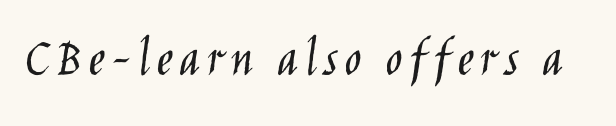
Decoration check: the copy has no underline. These lines are rendered in a variable-pitch font. The letters carry no serifs — their stems end cleanly without finishing strokes.
